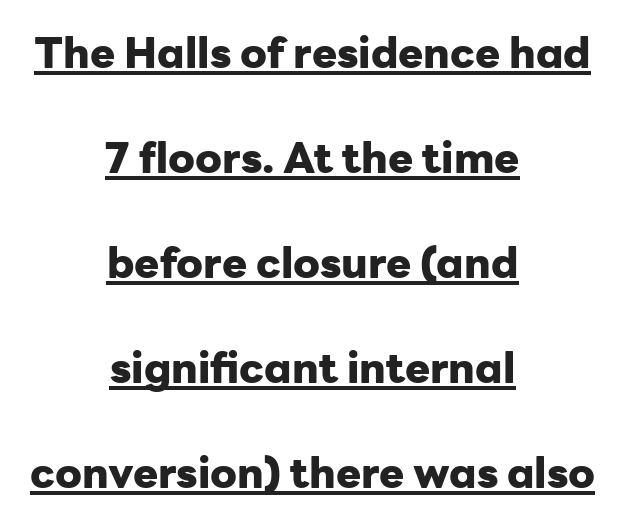
{"serif": "no", "italic": "no", "bold": "yes", "weight": "heavy", "width": "normal", "stroke_contrast": "low", "x_height": "medium", "monospaced": "no", "underline": "yes", "align": "center", "line_spacing": "loose", "line_spacing_ratio": 2.5, "letter_spacing": "normal", "letter_spacing_em": 0.0, "glyph_px": 42}
